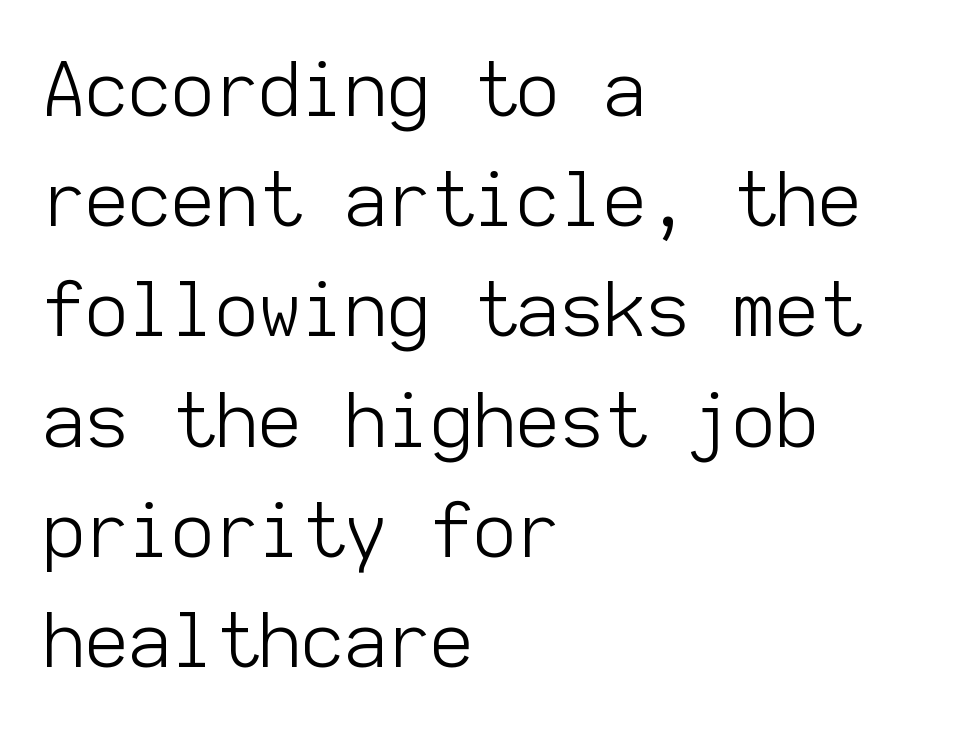
Q: Is the text bold? A: No.
Q: Is the text italic (slanted)? A: No, it is upright.
Q: Is the typeface a serif or a sans-serif typeface? A: Sans-serif.
Q: Is the text underlined? A: No.
Q: How is the paragraph aligned? A: Left-aligned.
Q: Is the spacing between letters normal or unusually wide? A: Normal.
Q: Is the spacing between lines tight, normal or loose? A: Normal.
Q: Width (condensed, normal, or wide)? A: Normal.
Q: Stroke contrast? A: Low.
Q: x-height? A: Medium.
Q: Monospaced? A: Yes.
